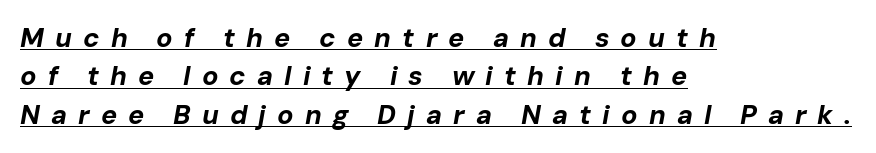
The image shows 27 px bold type, italic (leaning right); set left-aligned, normal line spacing (1.42x), unusually wide letter spacing (+0.41 em), underlined.
